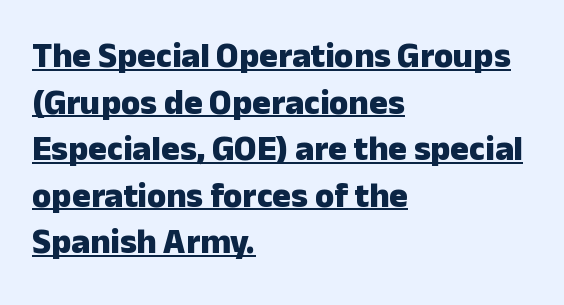
The passage shown has conventional tracking throughout. The passage shown is typed in a proportional face where columns would drift. The paragraph shown leans on its left margin. In terms of posture, this sample is upright.
